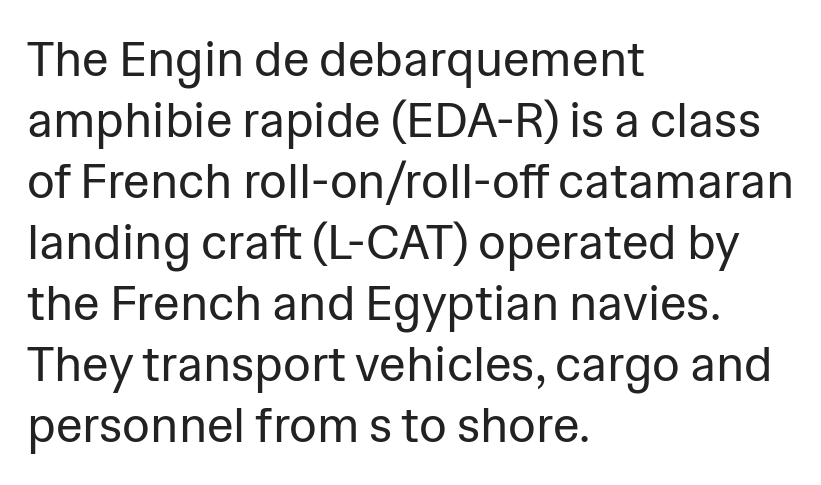
{"serif": "no", "italic": "no", "bold": "no", "weight": "regular", "width": "normal", "stroke_contrast": "low", "x_height": "medium", "monospaced": "no", "underline": "no", "align": "left", "line_spacing": "normal", "line_spacing_ratio": 1.27, "letter_spacing": "normal", "letter_spacing_em": 0.0, "glyph_px": 48}
